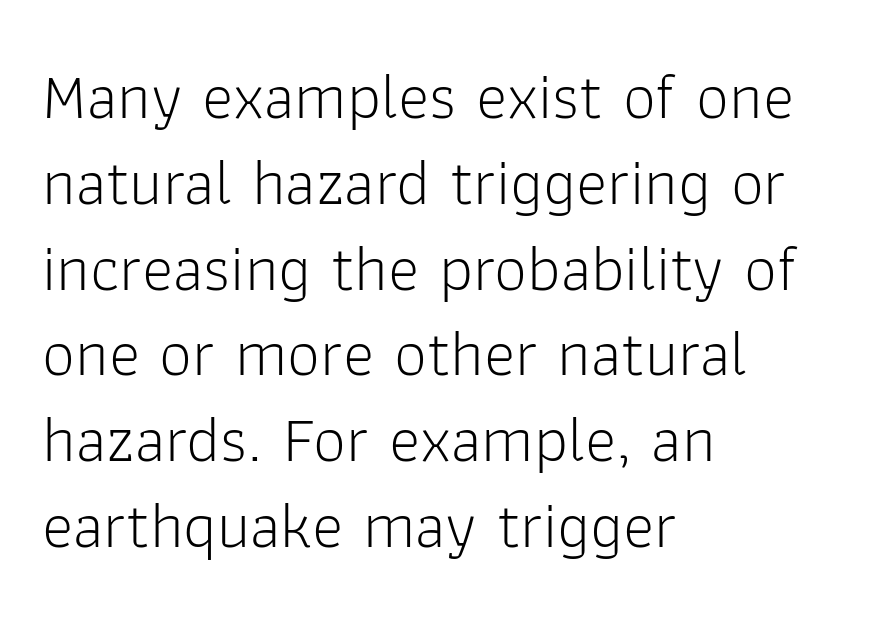
Where is the straight margin? On the left. Looks like regular typesetting: each glyph gets only the width it needs. Quick note: not italic, upright. A quiet, ordinary-to-light weight characterises the typeface.
